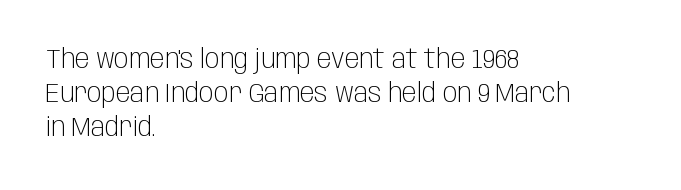
Vertically, the passage feels balanced, rows spaced as you'd expect. The strip under each line holds only bare page. Weight: in the light-to-regular range. Glyph-to-glyph distance matches everyday printed text.
